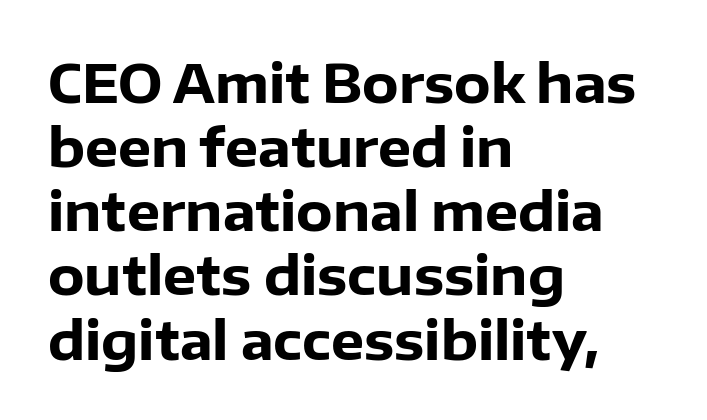
{"serif": "no", "italic": "no", "bold": "yes", "weight": "heavy", "width": "normal", "stroke_contrast": "low", "x_height": "medium", "monospaced": "no", "underline": "no", "align": "left", "line_spacing_ratio": 1.21, "letter_spacing": "normal", "letter_spacing_em": 0.0, "glyph_px": 53}
